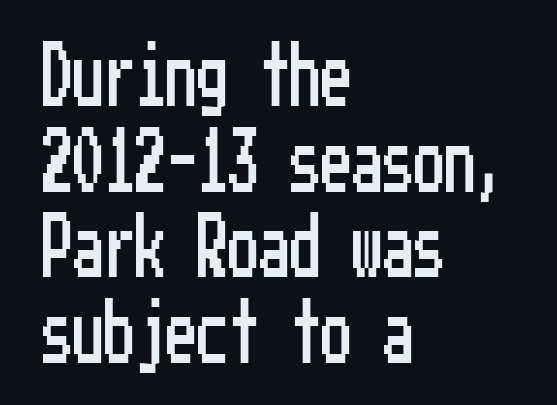
Q: Is the text italic (slanted)? A: No, it is upright.
Q: Is the typeface a serif or a sans-serif typeface? A: Sans-serif.
Q: Is the text underlined? A: No.
Q: How is the paragraph aligned? A: Left-aligned.
Q: Is the spacing between letters normal or unusually wide? A: Normal.
Q: Is the spacing between lines tight, normal or loose? A: Normal.
Q: Width (condensed, normal, or wide)? A: Condensed.
Q: Stroke contrast? A: Low.
Q: x-height? A: Medium.
